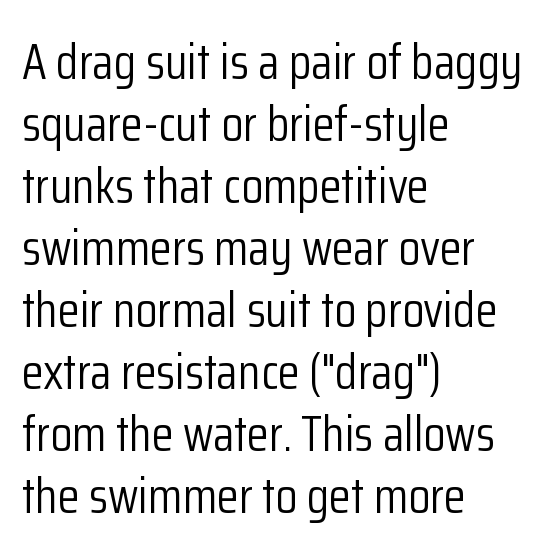
The image shows 50 px light, condensed sans-serif type, upright; set left-aligned, line spacing 1.24x, normal letter spacing, not underlined; low stroke contrast and a medium x-height.
